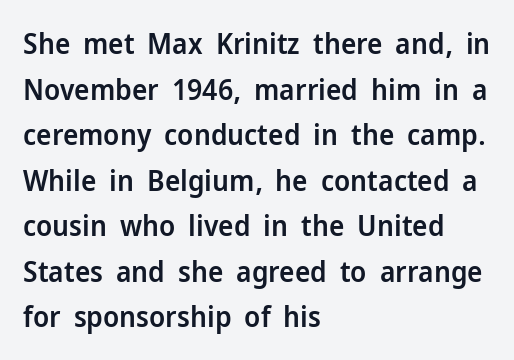
The image shows 29 px semibold sans-serif type, upright; set left-aligned, normal line spacing (1.57x), normal letter spacing, not underlined; low stroke contrast and a medium x-height.
